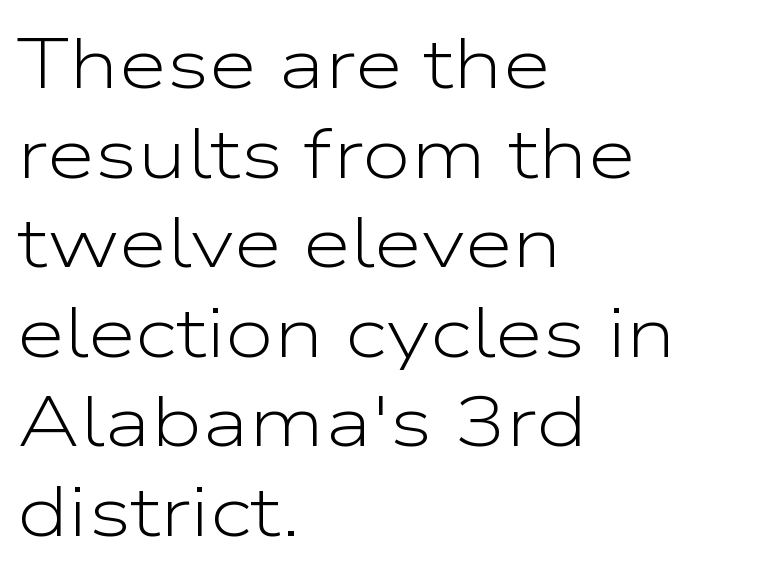
The typesetting does not lean heavy: it is not bold. Is the letter spacing exaggerated? No — it looks like the ordinary default. All the whitespace from short lines collects on the right. The rendering uses a moderate line-height, typical for paragraphs.
